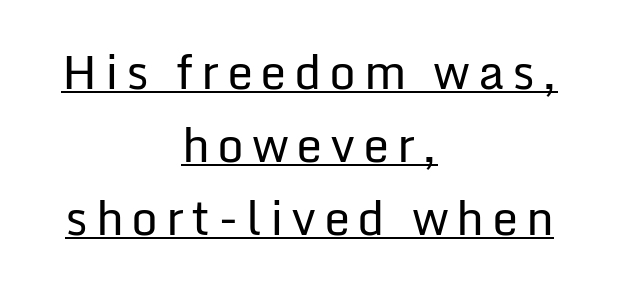
The font family rendered here belongs to the sans-serif group. Caption: lettering with a line underneath. Interline gaps are of average width in this sample. The letters look calm and open, with moderate or lighter stems. A typesetter would call this proportional, since set widths differ per character. This rendering uses center alignment, leaving both contours irregular but symmetric.
